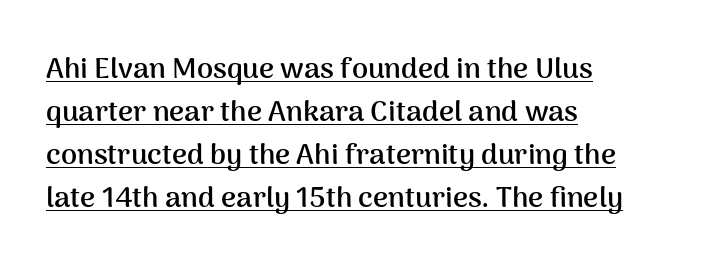
Q: Is the text bold? A: Yes.
Q: Is the text italic (slanted)? A: No, it is upright.
Q: Is the typeface a serif or a sans-serif typeface? A: Sans-serif.
Q: Is the text underlined? A: Yes.
Q: How is the paragraph aligned? A: Left-aligned.
Q: Is the spacing between letters normal or unusually wide? A: Normal.
Q: Is the spacing between lines tight, normal or loose? A: Normal.
Q: Width (condensed, normal, or wide)? A: Normal.
Q: Stroke contrast? A: Medium.
Q: x-height? A: Medium.
Q: Monospaced? A: No.
